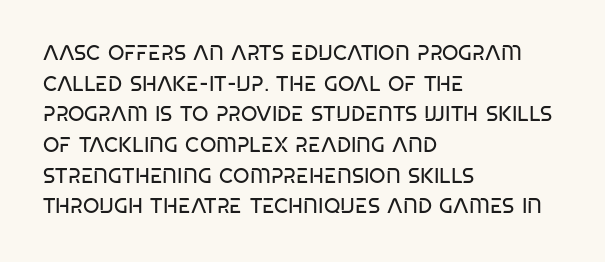
The strip under each line holds only bare page. The lines in this sample share a left origin and differ only in where they stop. The block of text has a typical density, with ordinary space between rows. A typesetter would call this zero additional tracking. Each stroke keeps to a modest, everyday thickness or less. Style check: upright.
